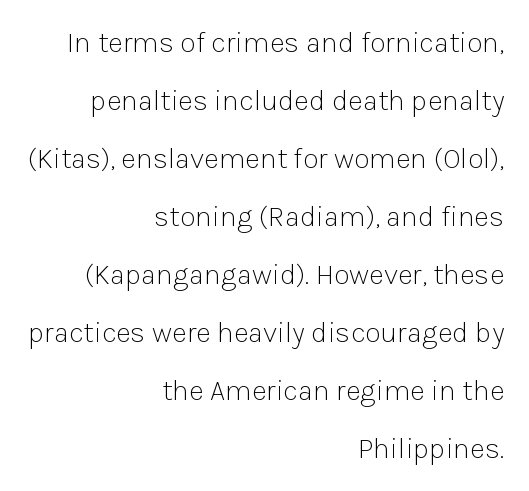
Q: Is the text bold? A: No.
Q: Is the text italic (slanted)? A: No, it is upright.
Q: Is the typeface a serif or a sans-serif typeface? A: Sans-serif.
Q: Is the text underlined? A: No.
Q: How is the paragraph aligned? A: Right-aligned.
Q: Is the spacing between letters normal or unusually wide? A: Normal.
Q: Is the spacing between lines tight, normal or loose? A: Loose.
Q: Width (condensed, normal, or wide)? A: Normal.
Q: Stroke contrast? A: Low.
Q: x-height? A: Medium.
Q: Monospaced? A: No.
